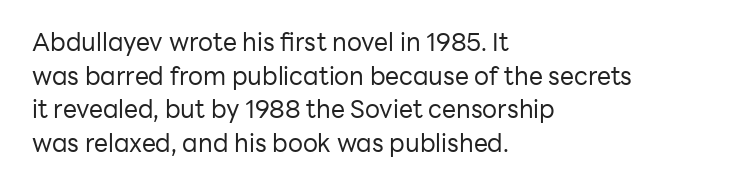
Honestly, there is no underline to notice here at all. When letters stand straight like this, we call the style roman or upright. The passage shown stacks its lines at a standard gap. Horizontal alignment here is leftward, the default for most running prose. Ink coverage per letter is moderate at most.
